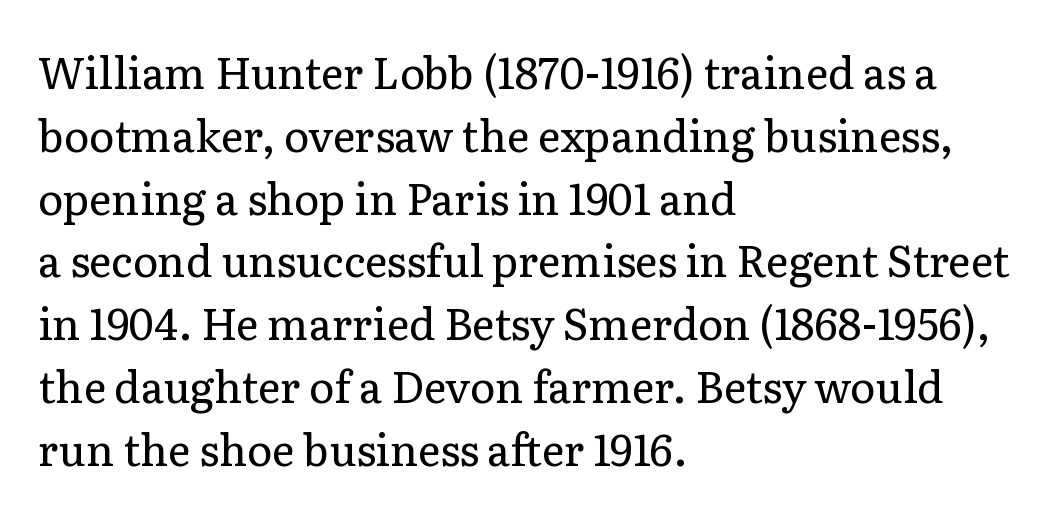
{"serif": "yes", "italic": "no", "bold": "no", "weight": "regular", "width": "normal", "stroke_contrast": "low", "x_height": "medium", "monospaced": "no", "underline": "no", "align": "left", "line_spacing": "normal", "line_spacing_ratio": 1.46, "letter_spacing": "normal", "letter_spacing_em": 0.0, "glyph_px": 43}
